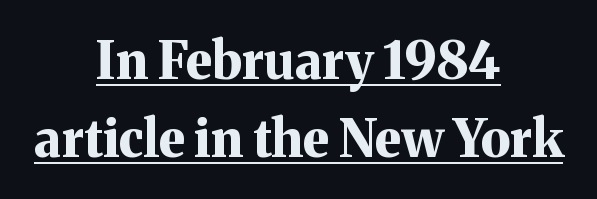
{"serif": "yes", "italic": "no", "bold": "yes", "weight": "bold", "width": "normal", "stroke_contrast": "medium", "x_height": "medium", "monospaced": "no", "underline": "yes", "align": "center", "line_spacing": "normal", "line_spacing_ratio": 1.52, "letter_spacing": "normal", "letter_spacing_em": 0.0, "glyph_px": 51}
